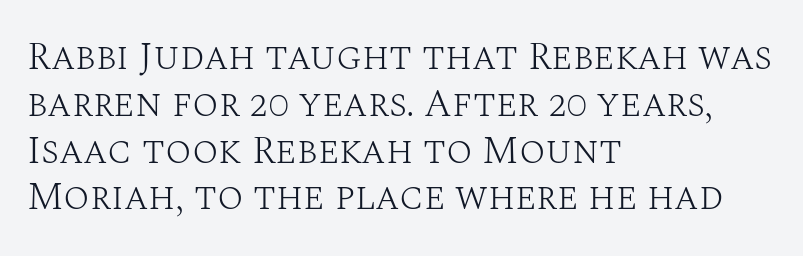
The image shows 39 px light serif type, upright; set left-aligned, line spacing 1.2x, normal letter spacing, not underlined; medium stroke contrast and a large x-height.
